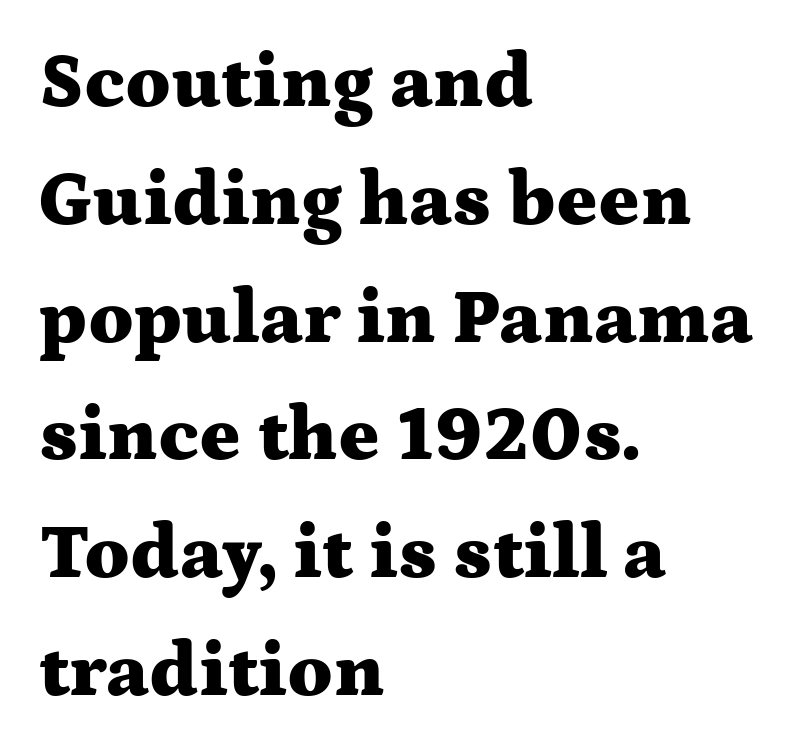
The image shows 77 px heavy, wide serif type, upright; set left-aligned, normal line spacing (1.53x), normal letter spacing, not underlined; medium stroke contrast and a medium x-height.
